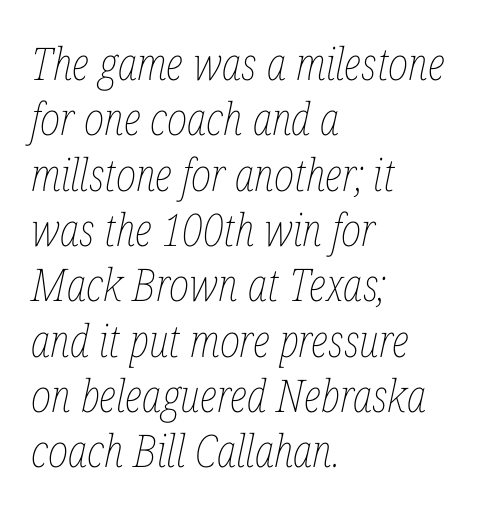
Q: Is the text bold? A: No.
Q: Is the text italic (slanted)? A: Yes, it leans right by about 12 degrees.
Q: Is the text underlined? A: No.
Q: How is the paragraph aligned? A: Left-aligned.
Q: Is the spacing between letters normal or unusually wide? A: Normal.
Q: Width (condensed, normal, or wide)? A: Condensed.
Q: Stroke contrast? A: Low.
Q: x-height? A: Medium.
Q: Monospaced? A: No.
